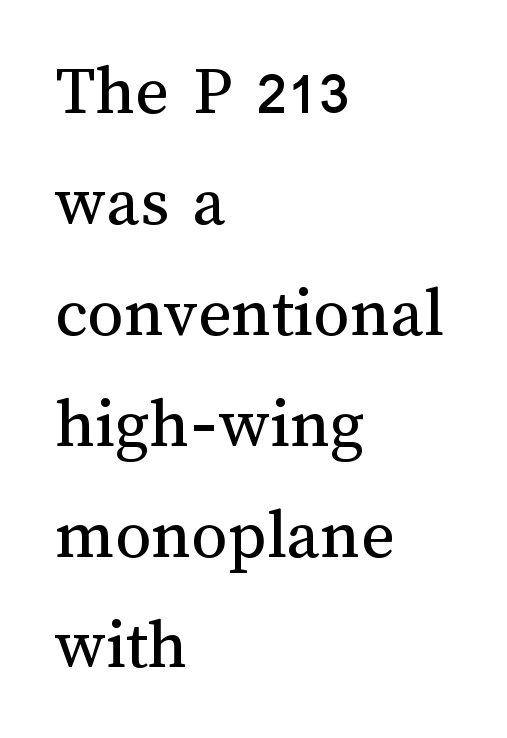
Does the lettering tilt? It doesn't — this is upright. Horizontally, the lines are justified to the leading edge only. The vertical gap from one line to the next is medium. Underline: absent. Glyph-to-glyph distance matches everyday printed text. Weight: in the light-to-regular range.
